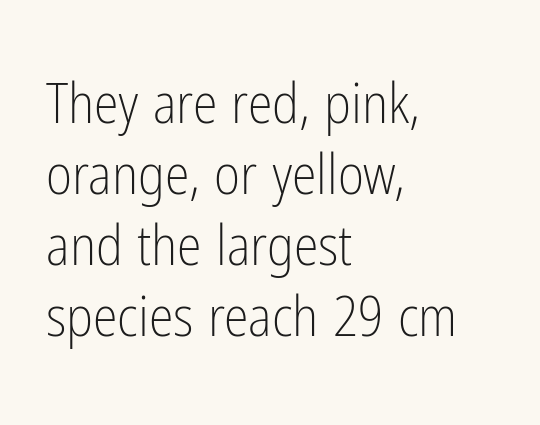
Q: Is the text bold? A: No.
Q: Is the text italic (slanted)? A: No, it is upright.
Q: Is the typeface a serif or a sans-serif typeface? A: Sans-serif.
Q: Is the text underlined? A: No.
Q: How is the paragraph aligned? A: Left-aligned.
Q: Is the spacing between letters normal or unusually wide? A: Normal.
Q: Is the spacing between lines tight, normal or loose? A: Normal.
Q: Width (condensed, normal, or wide)? A: Condensed.
Q: Stroke contrast? A: Low.
Q: x-height? A: Medium.
Q: Monospaced? A: No.
